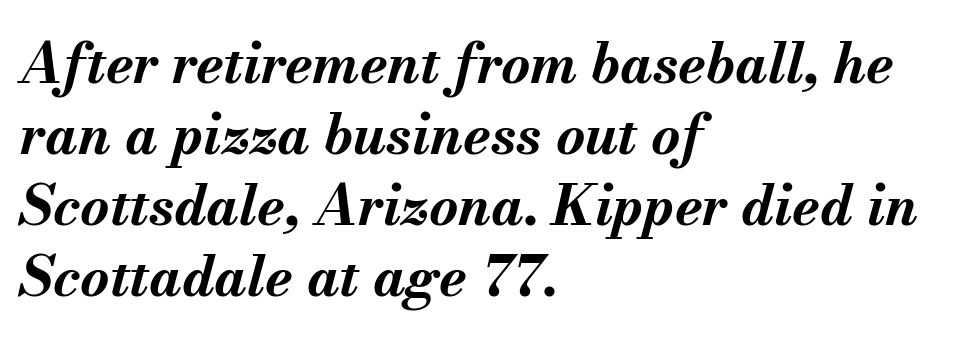
Q: Is the text bold? A: Yes.
Q: Is the text italic (slanted)? A: Yes, it leans right by about 13 degrees.
Q: Is the text underlined? A: No.
Q: How is the paragraph aligned? A: Left-aligned.
Q: Is the spacing between letters normal or unusually wide? A: Normal.
Q: Is the spacing between lines tight, normal or loose? A: Normal.
Q: Width (condensed, normal, or wide)? A: Normal.
Q: Stroke contrast? A: Medium.
Q: x-height? A: Small.
Q: Monospaced? A: No.
